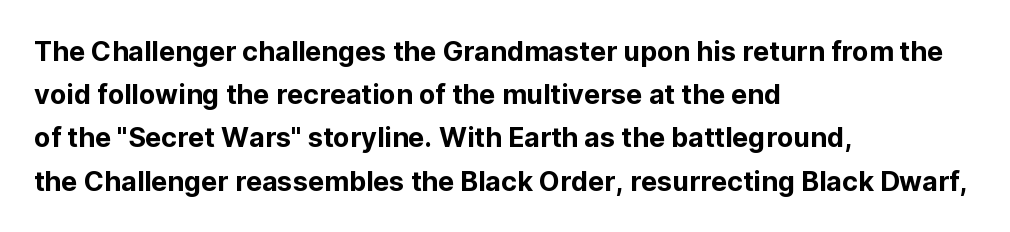
The image shows 27 px text type, upright; set left-aligned, normal line spacing (1.6x), normal letter spacing, not underlined.
